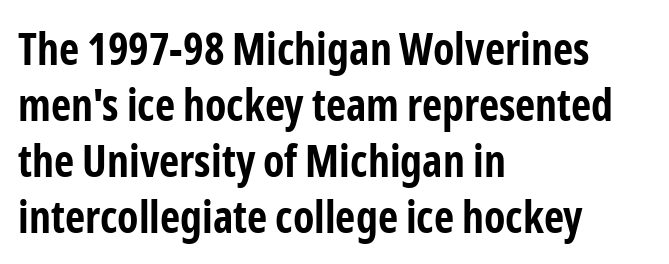
The image shows 44 px bold, condensed sans-serif type, upright; set left-aligned, normal line spacing (1.27x), normal letter spacing, not underlined; low stroke contrast and a medium x-height.
